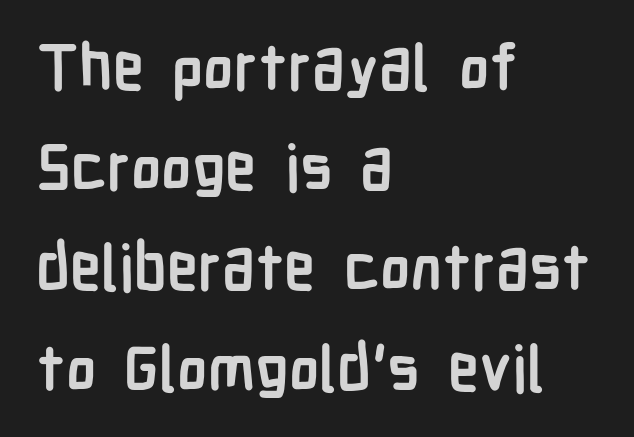
The image shows 63 px semibold, condensed sans-serif type, upright; set left-aligned, normal line spacing (1.59x), normal letter spacing, not underlined; low stroke contrast and a medium x-height.
